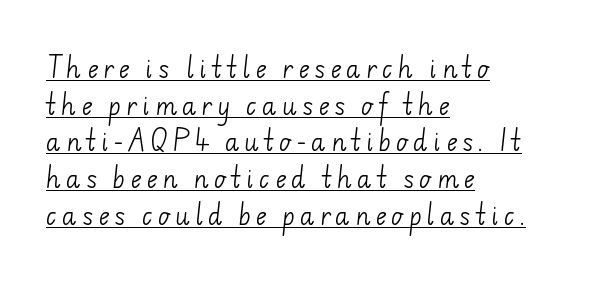
Q: Is the text bold? A: No.
Q: Is the text underlined? A: Yes.
Q: How is the paragraph aligned? A: Left-aligned.
Q: Is the spacing between letters normal or unusually wide? A: Unusually wide.
Q: Is the spacing between lines tight, normal or loose? A: Normal.
